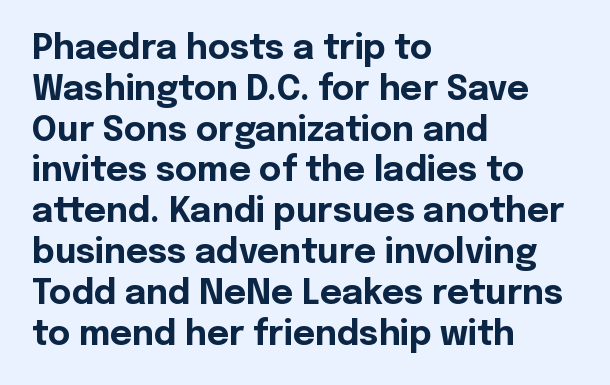
{"serif": "no", "italic": "no", "bold": "yes", "weight": "bold", "width": "normal", "x_height": "medium", "monospaced": "no", "underline": "no", "align": "left", "line_spacing_ratio": 1.2, "letter_spacing": "normal", "letter_spacing_em": 0.0, "glyph_px": 34}
